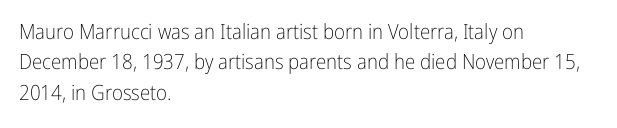
The image shows 21 px text type, upright; set left-aligned, normal line spacing (1.45x), normal letter spacing, not underlined.
